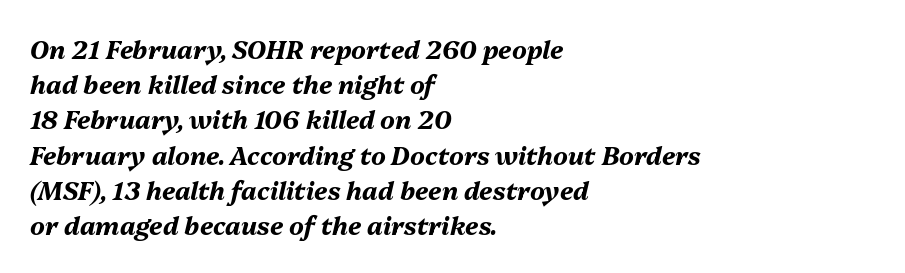
The image shows 25 px bold type, italic (leaning right); set left-aligned, normal line spacing (1.41x), normal letter spacing, not underlined.
